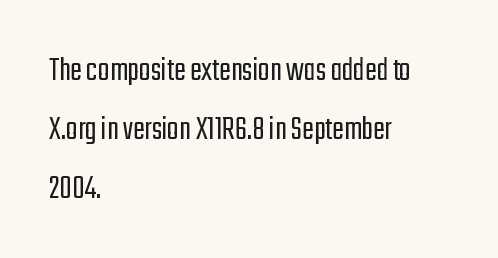
The letters stand upright; this is a roman face. Baseline-to-baseline distance is the conventional proportion of letter height. Note the varied advance widths — an 'i' is clearly narrower than an 'm'. The gaps between neighbouring characters are ordinary and unremarkable. Casual observation: everything's shoved over to the left.
